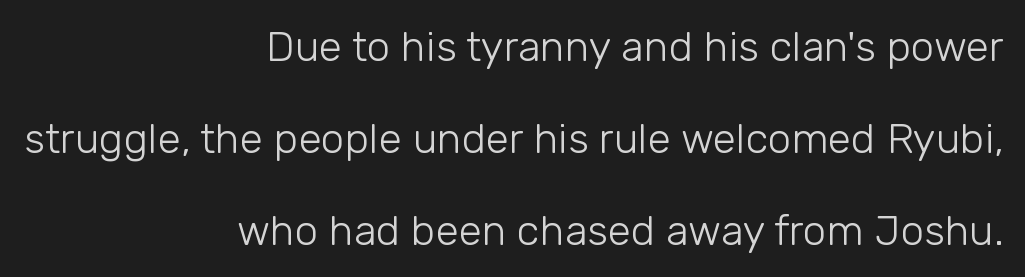
This rendering features lettering with no underline. Students, note that the glyphs here touch the page at normal intervals. The ragged edge is on the left, which tells us the setting is flush right. The letters stand straight up with perfectly vertical stems. The strokes carry an ordinary text weight at most.
